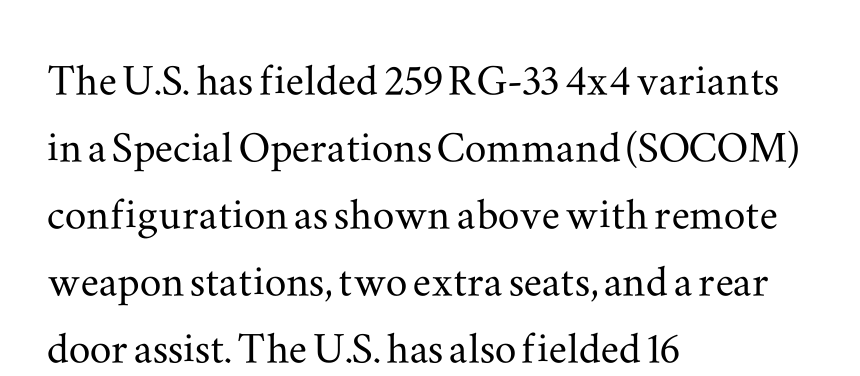
One-word summary of the alignment: left. Glyph-to-glyph distance matches everyday printed text. Looks like regular typesetting: each glyph gets only the width it needs. Plain, unruled lines of type. Upright lettering throughout.
